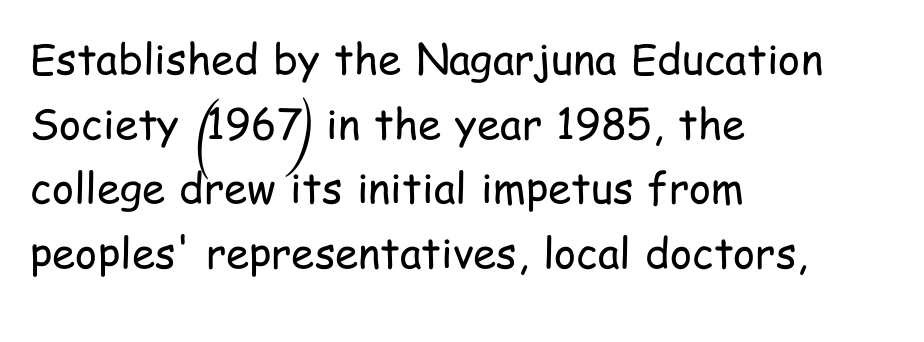
{"serif": "no", "italic": "no", "bold": "no", "weight": "regular", "width": "condensed", "stroke_contrast": "low", "x_height": "medium", "monospaced": "no", "underline": "no", "align": "left", "line_spacing": "normal", "line_spacing_ratio": 1.54, "letter_spacing": "normal", "letter_spacing_em": 0.0, "glyph_px": 42}
